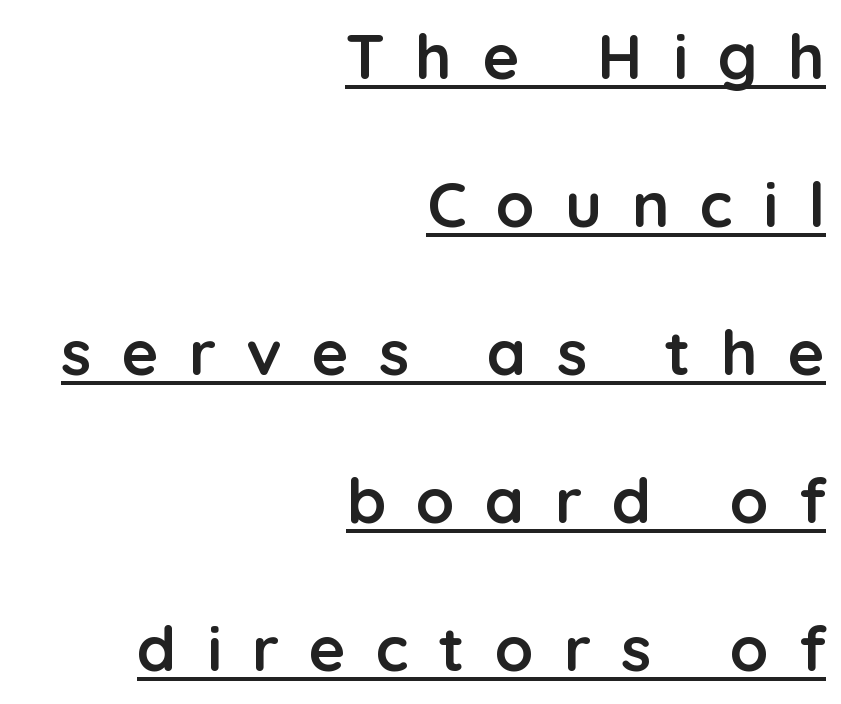
{"serif": "no", "italic": "no", "bold": "yes", "weight": "semibold", "width": "normal", "stroke_contrast": "low", "x_height": "medium", "monospaced": "no", "underline": "yes", "align": "right", "line_spacing": "loose", "line_spacing_ratio": 2.35, "letter_spacing": "wide", "letter_spacing_em": 0.48, "glyph_px": 63}
